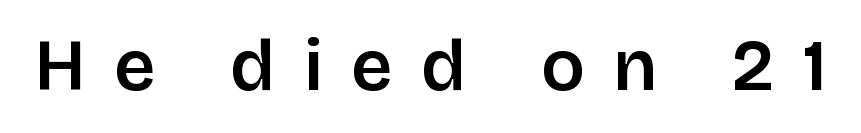
Q: Is the text italic (slanted)? A: No, it is upright.
Q: Is the typeface a serif or a sans-serif typeface? A: Sans-serif.
Q: Is the text underlined? A: No.
Q: Is the spacing between letters normal or unusually wide? A: Unusually wide.
Q: Width (condensed, normal, or wide)? A: Normal.
Q: Stroke contrast? A: Low.
Q: x-height? A: Large.
Q: Monospaced? A: No.
